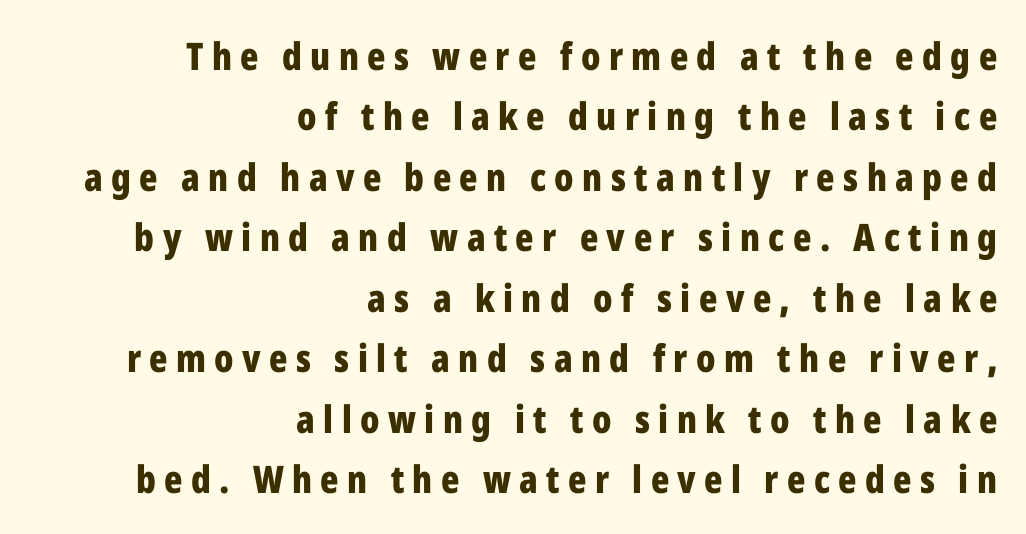
This is heavy type, rendered in bold. Each letter's strokes conclude bluntly, with no projecting serifs. This sample keeps an unexceptional amount of space between lines. Italic? Not at all — the glyphs are vertical. These lines are rendered in a variable-pitch font.
